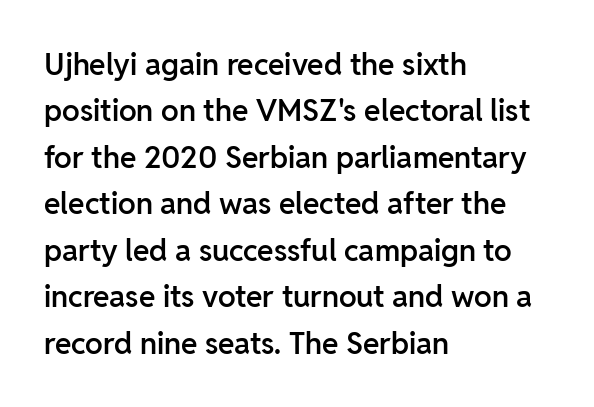
Nothing unusual about the tracking: characters are spaced as the font intends. Type without underlining. Horizontal alignment here is leftward, the default for most running prose. Serif or sans? Sans — the stroke terminals are bare.
